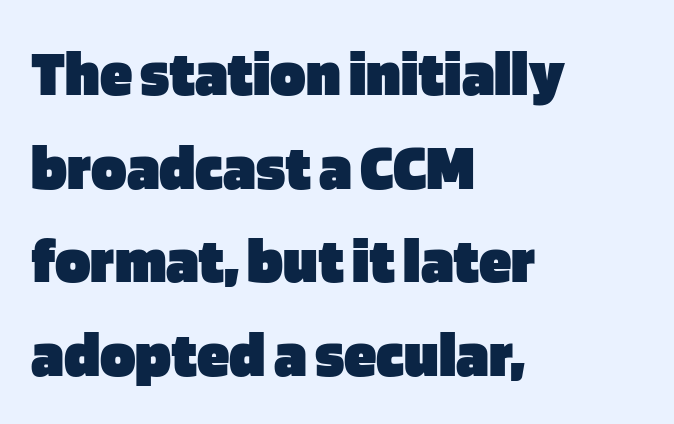
The image shows 66 px heavy sans-serif type, upright; set left-aligned, normal line spacing (1.42x), normal letter spacing, not underlined; low stroke contrast and a large x-height.
